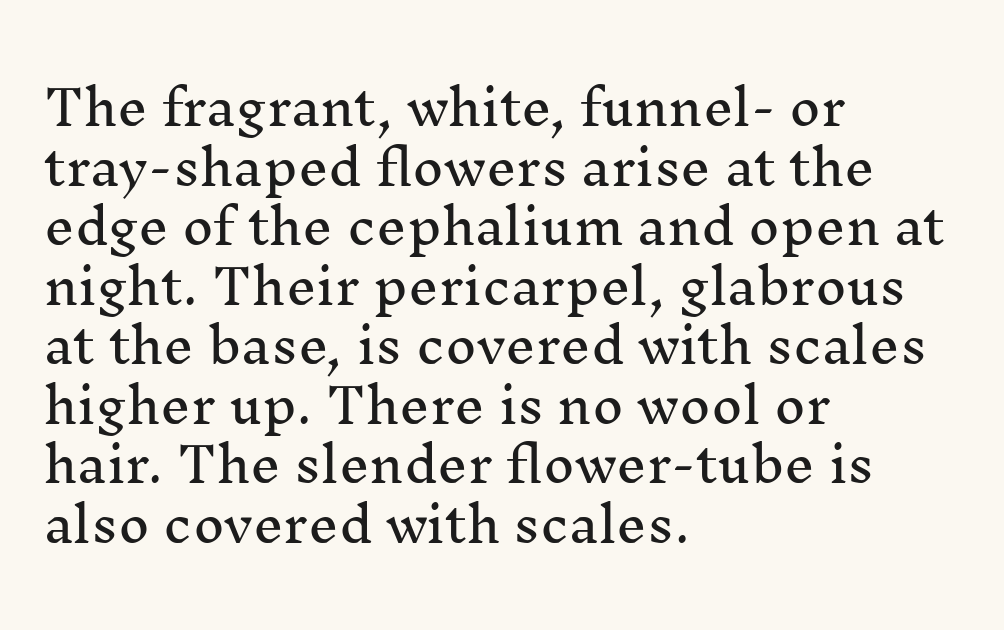
Unlike italic type, these characters show no tilt at all. Each letter keeps its own natural width here, so spacing adapts to shape. Letters rest on an invisible, unmarked baseline. The gaps between neighbouring characters are ordinary and unremarkable. This sample uses a serif face. The lines are quadded left.
